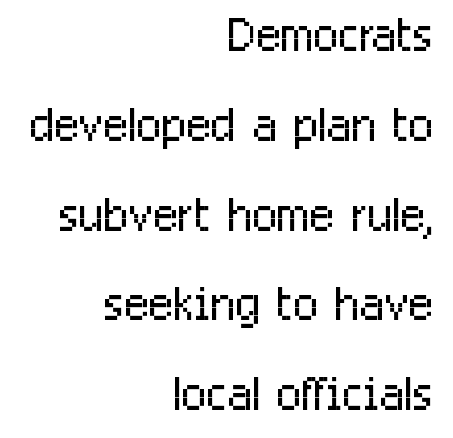
Decoration check: the copy has no underline. This is not heavy type; no bold has been used. The designer went with a sans here, leaving each stem footless. Line endings align vertically; line beginnings do not. You can tell it's not italic because the verticals are truly vertical.
